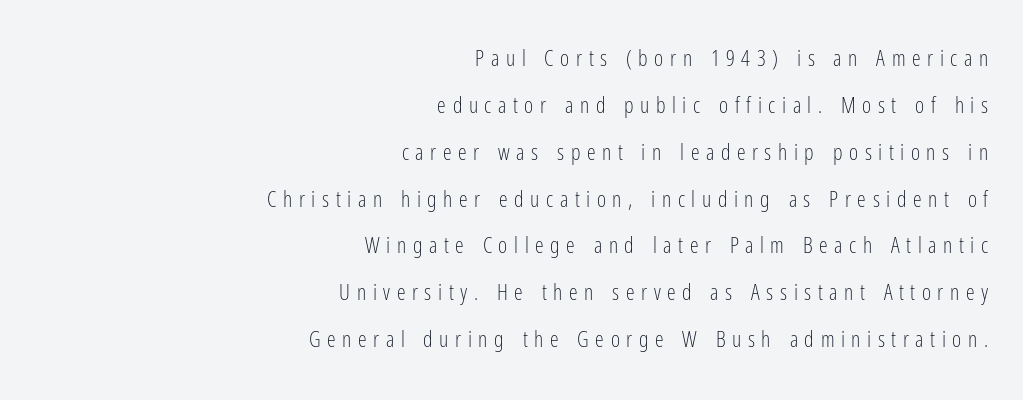
Notice how the passage keeps a crisp vertical edge on the right only. This is roman type, the default non-slanted kind. Each row of text sits above clean, open space. Each word looks stretched out because of the extra space between its letters. This block would shrink considerably if given ordinary leading; it's expanded now.
